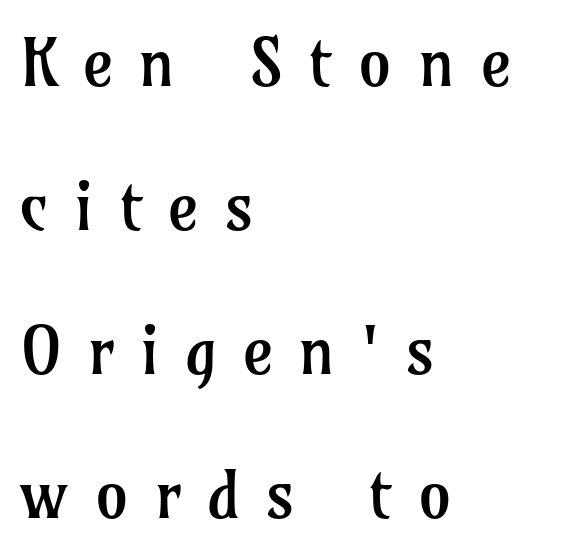
The image shows 66 px regular-weight serif type, upright; set left-aligned, loose line spacing (2.18x), unusually wide letter spacing (+0.39 em), not underlined; low stroke contrast and a medium x-height.
